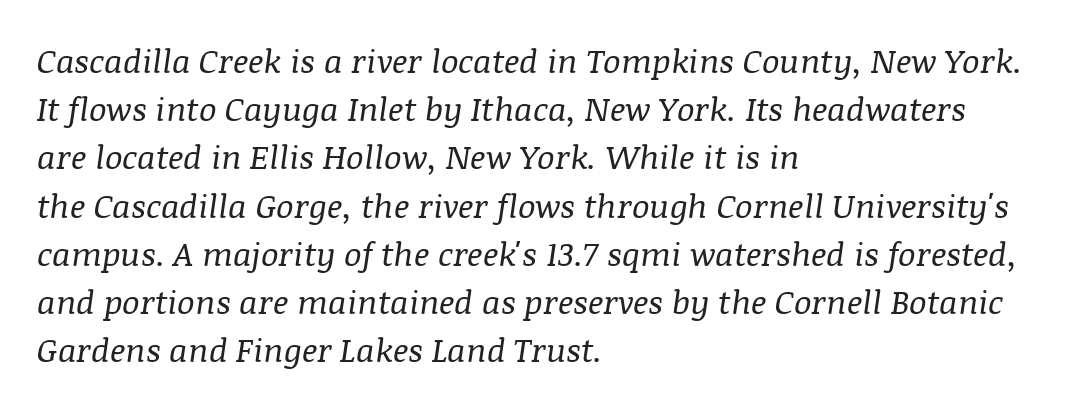
The image shows 33 px regular-weight serif type, italic (leaning right); set left-aligned, normal line spacing (1.46x), normal letter spacing, not underlined; medium stroke contrast and a large x-height.
